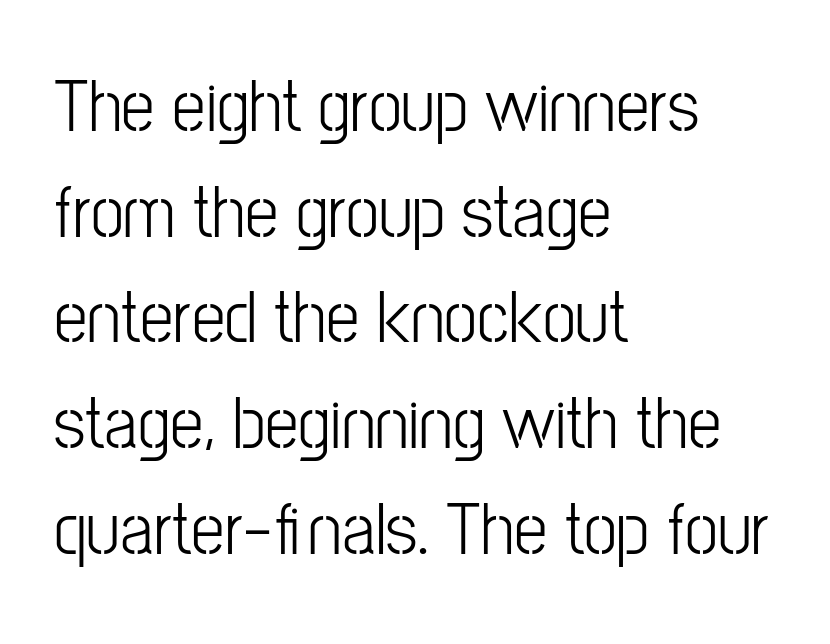
Q: Is the text italic (slanted)? A: No, it is upright.
Q: Is the typeface a serif or a sans-serif typeface? A: Sans-serif.
Q: Is the text underlined? A: No.
Q: How is the paragraph aligned? A: Left-aligned.
Q: Is the spacing between letters normal or unusually wide? A: Normal.
Q: Is the spacing between lines tight, normal or loose? A: Normal.
Q: Width (condensed, normal, or wide)? A: Condensed.
Q: Stroke contrast? A: Low.
Q: x-height? A: Medium.
Q: Monospaced? A: No.
